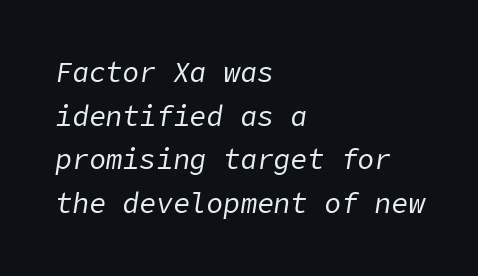
The strokes carry an ordinary text weight at most. The text block is weighted toward the left margin, trailing off unevenly rightward. The line-height multiplier appears to be the usual default. Quick note: italic.
